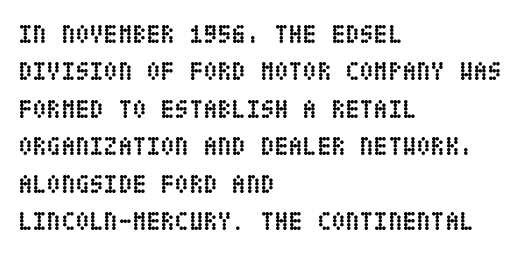
{"italic": "no", "bold": "yes", "underline": "no", "align": "left", "line_spacing": "normal", "line_spacing_ratio": 1.44, "letter_spacing": "normal", "letter_spacing_em": 0.0, "glyph_px": 26}
